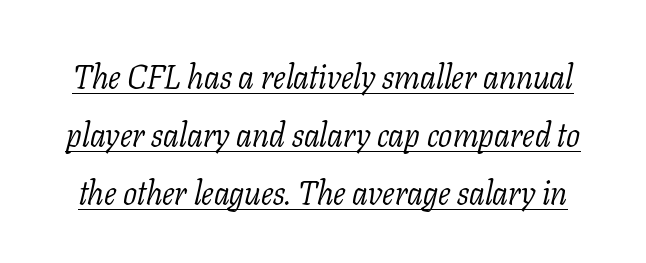
The image shows 33 px light serif type, italic (leaning right); set line spacing 1.76x, normal letter spacing, underlined; low stroke contrast and a medium x-height.
